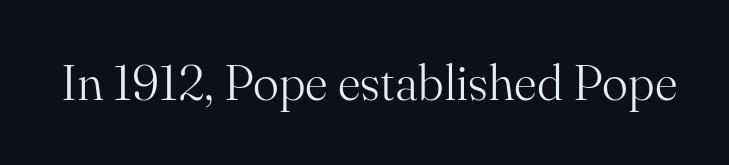
The zone under the glyphs is completely vacant. Think of a printed novel: that variable character pitch is what you see here. Is the stroke heavy? The answer is a plain regular-or-lighter. The gaps between neighbouring characters are ordinary and unremarkable.
